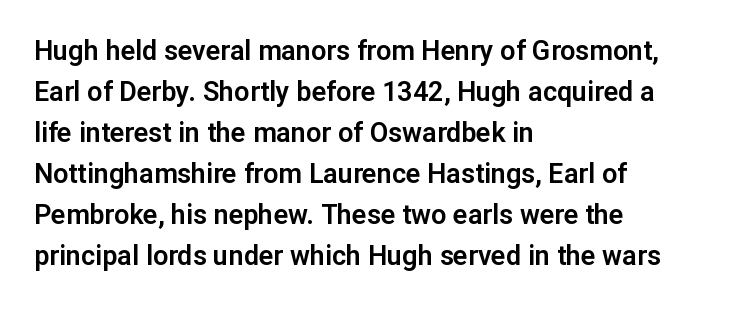
Underlining? Definitely not there. The passage shown stacks its lines at a standard gap. Tall strokes in this sample are plumb rather than angled. Is the block centered? No — it sits flush against the left margin.
